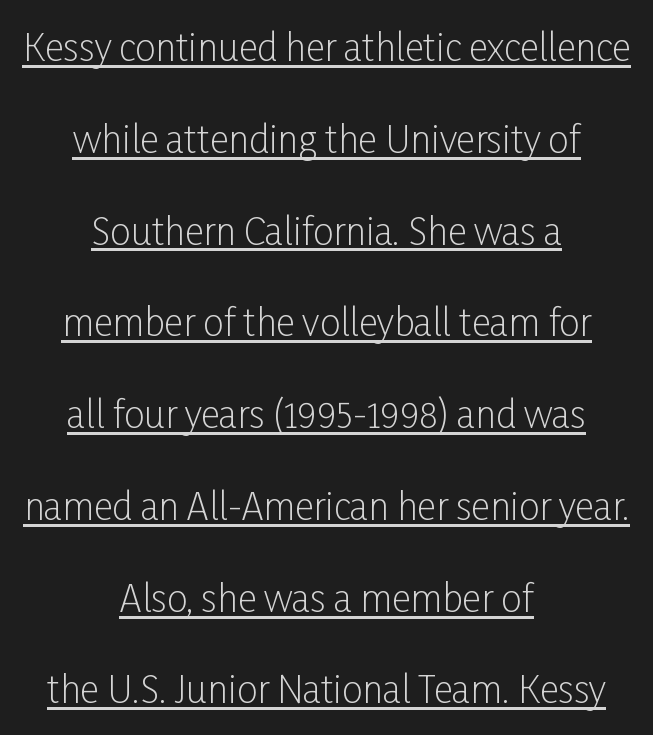
{"serif": "no", "italic": "no", "bold": "no", "weight": "light", "width": "condensed", "stroke_contrast": "low", "x_height": "medium", "monospaced": "no", "underline": "yes", "align": "center", "line_spacing": "loose", "line_spacing_ratio": 2.48, "letter_spacing": "normal", "letter_spacing_em": 0.0, "glyph_px": 37}
